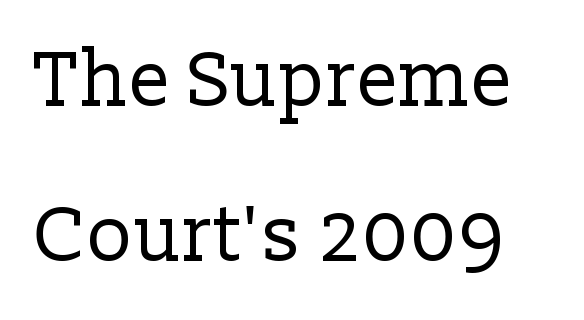
The image shows 78 px regular-weight serif type, upright; set loose line spacing (1.99x), normal letter spacing, not underlined; low stroke contrast and a medium x-height.
